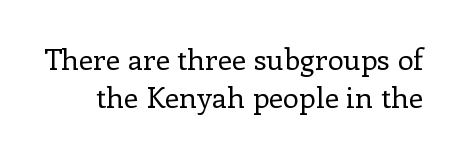
{"serif": "yes", "italic": "no", "bold": "no", "weight": "regular", "width": "normal", "stroke_contrast": "low", "x_height": "medium", "monospaced": "no", "underline": "no", "line_spacing": "normal", "line_spacing_ratio": 1.31, "letter_spacing": "normal", "letter_spacing_em": 0.0, "glyph_px": 29}
